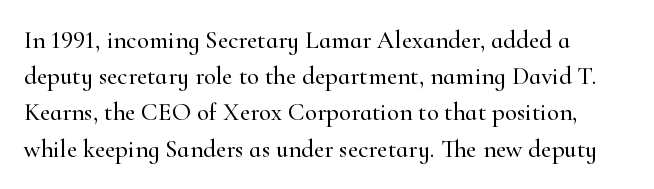
Q: Is the text italic (slanted)? A: No, it is upright.
Q: Is the text underlined? A: No.
Q: Is the spacing between letters normal or unusually wide? A: Normal.
Q: Is the spacing between lines tight, normal or loose? A: Normal.
